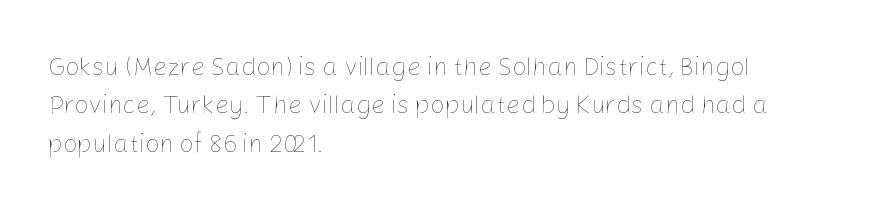
{"italic": "no", "bold": "no", "underline": "no", "align": "left", "line_spacing": "normal", "line_spacing_ratio": 1.54, "letter_spacing": "normal", "letter_spacing_em": 0.0, "glyph_px": 25}
